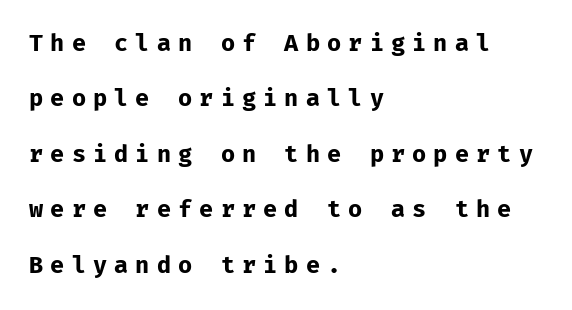
Q: Is the text bold? A: Yes.
Q: Is the text italic (slanted)? A: No, it is upright.
Q: Is the text underlined? A: No.
Q: How is the paragraph aligned? A: Left-aligned.
Q: Is the spacing between letters normal or unusually wide? A: Unusually wide.
Q: Is the spacing between lines tight, normal or loose? A: Loose.
